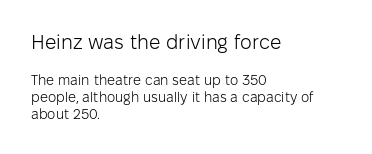
The image shows 20 px text type, upright; set left-aligned, line spacing 1.23x, normal letter spacing, not underlined; the first (top) block is 1.43x larger.
